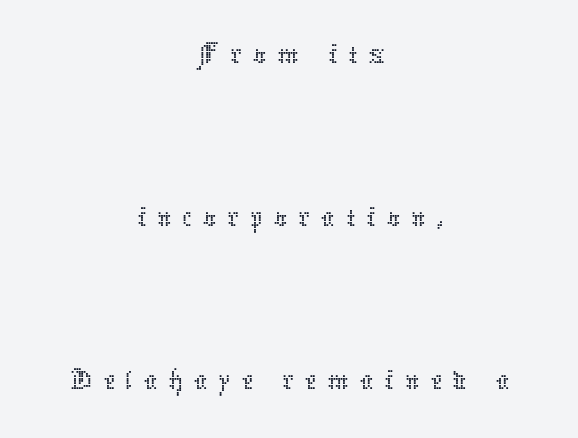
{"italic": "no", "bold": "no", "weight": "thin", "width": "normal", "stroke_contrast": "low", "x_height": "medium", "monospaced": "no", "underline": "no", "align": "center", "line_spacing": "loose", "line_spacing_ratio": 2.43, "glyph_px": 67}
